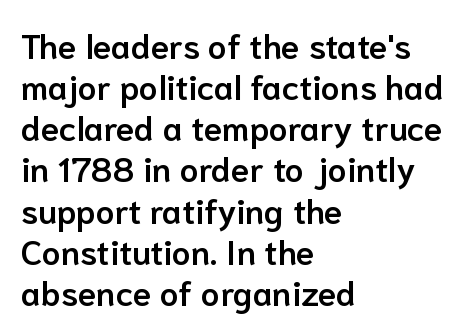
{"serif": "no", "italic": "no", "bold": "semi", "weight": "semibold", "width": "normal", "stroke_contrast": "low", "x_height": "medium", "monospaced": "no", "underline": "no", "align": "left", "line_spacing_ratio": 1.21, "letter_spacing": "normal", "letter_spacing_em": 0.0, "glyph_px": 34}
